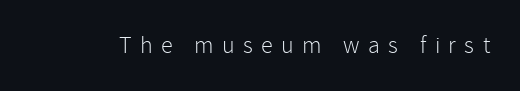
{"italic": "no", "bold": "no", "underline": "no", "letter_spacing": "wide", "letter_spacing_em": 0.35, "glyph_px": 24}
